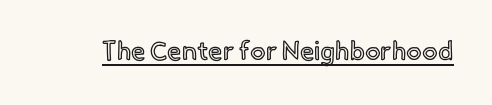
Posture: vertical. Is the letter spacing exaggerated? No — it looks like the ordinary default. These characters rest on top of a visible drawn line.
